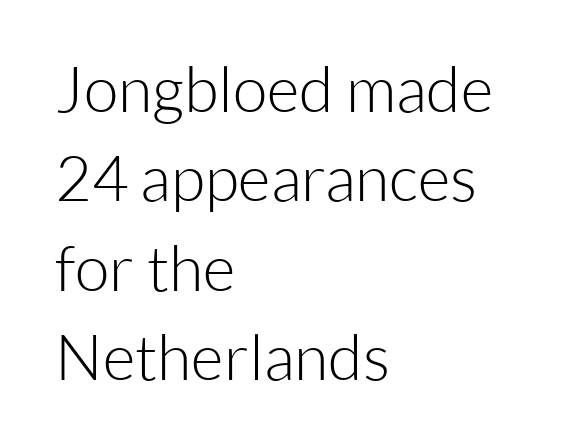
Q: Is the text bold? A: No.
Q: Is the text italic (slanted)? A: No, it is upright.
Q: Is the typeface a serif or a sans-serif typeface? A: Sans-serif.
Q: Is the text underlined? A: No.
Q: How is the paragraph aligned? A: Left-aligned.
Q: Is the spacing between letters normal or unusually wide? A: Normal.
Q: Is the spacing between lines tight, normal or loose? A: Normal.
Q: Width (condensed, normal, or wide)? A: Normal.
Q: Stroke contrast? A: Low.
Q: x-height? A: Medium.
Q: Monospaced? A: No.
